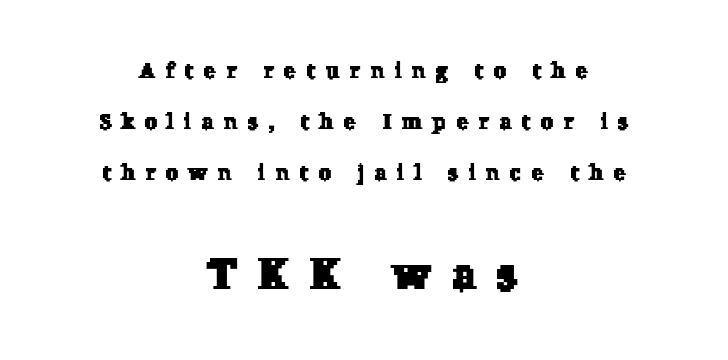
Each letter keeps its own natural width here, so spacing adapts to shape. A student would call this center alignment; a typographer would say set centered. The face used here appears at its bigger size in the lower chunk. Each letter's strokes conclude with small projecting serifs. The leading is generous, giving the passage an open texture.
